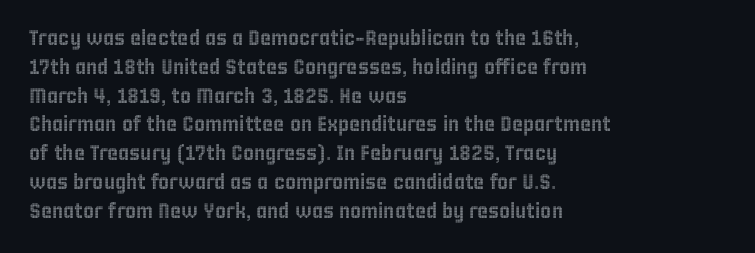
{"italic": "no", "underline": "no", "align": "left", "line_spacing": "normal", "line_spacing_ratio": 1.37, "letter_spacing": "normal", "letter_spacing_em": 0.0, "glyph_px": 21}
